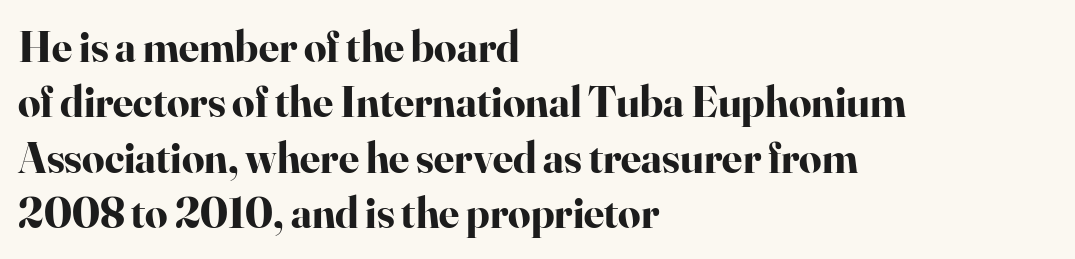
Every row of glyphs begins at an identical x-position on the left. A dark, heavy texture on the line: the type is bold. Regular leading. The designer went with a serif here, giving each stem small feet. The line texture is even and compact thanks to regular tracking.
